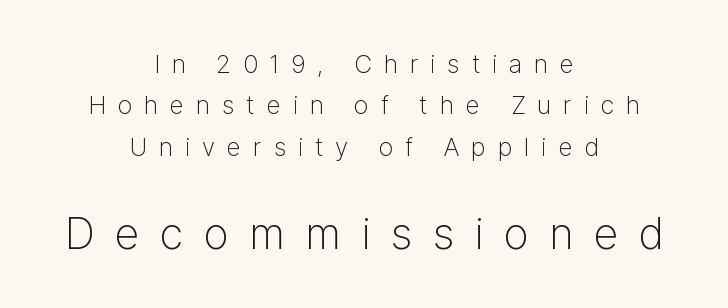
Q: Is the text bold? A: No.
Q: Is the text italic (slanted)? A: No, it is upright.
Q: Is the typeface a serif or a sans-serif typeface? A: Sans-serif.
Q: Is the text underlined? A: No.
Q: How is the paragraph aligned? A: Centered.
Q: Is the spacing between letters normal or unusually wide? A: Unusually wide.
Q: Is the spacing between lines tight, normal or loose? A: Normal.
Q: Which block of text is set in a larger size, the first (top) or the second (bottom)? A: The second (bottom) one.
Q: Width (condensed, normal, or wide)? A: Normal.
Q: Stroke contrast? A: Low.
Q: x-height? A: Medium.
Q: Monospaced? A: No.
